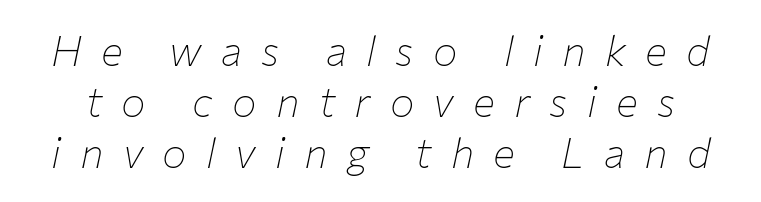
Observe the lean: these are italic letterforms. Does the leading feel generous? No, just average. Is the type heavy? It reads as light-to-regular instead. Underline: absent. Observe the wide spacing: letters keep a clear distance from each other.
